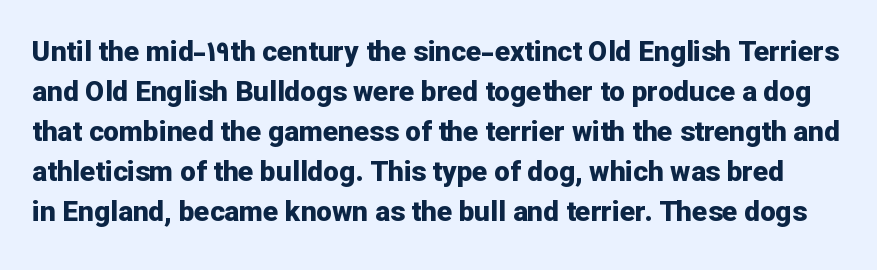
Q: Is the text bold? A: Yes.
Q: Is the text italic (slanted)? A: No, it is upright.
Q: Is the typeface a serif or a sans-serif typeface? A: Sans-serif.
Q: Is the text underlined? A: No.
Q: Is the spacing between letters normal or unusually wide? A: Normal.
Q: Is the spacing between lines tight, normal or loose? A: Normal.
Q: Width (condensed, normal, or wide)? A: Normal.
Q: Stroke contrast? A: Low.
Q: x-height? A: Medium.
Q: Monospaced? A: No.
